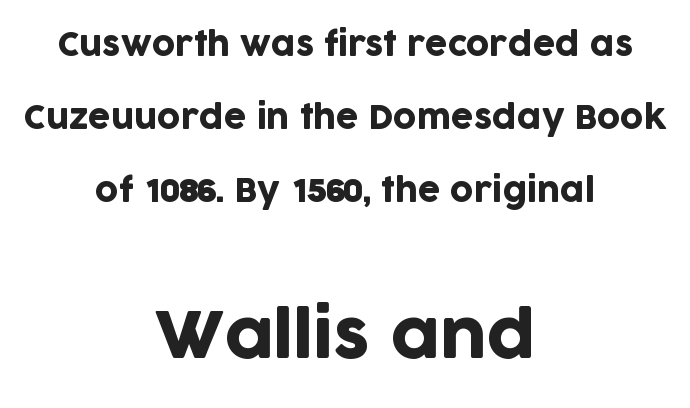
{"serif": "no", "italic": "no", "width": "normal", "stroke_contrast": "low", "x_height": "large", "monospaced": "no", "underline": "no", "align": "center", "line_spacing": "loose", "line_spacing_ratio": 2.28, "letter_spacing": "normal", "letter_spacing_em": 0.0, "larger_block": "second", "size_ratio": 2.0, "glyph_px": 64}
